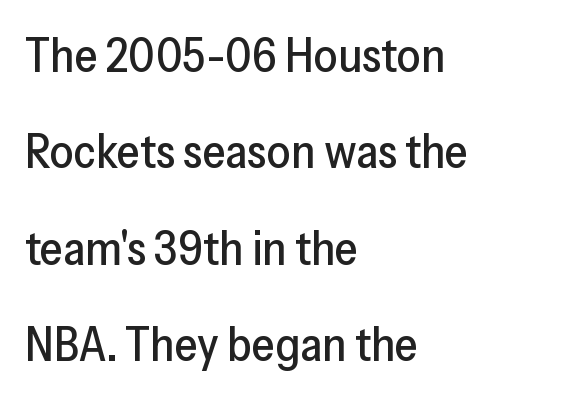
{"serif": "no", "italic": "no", "width": "normal", "stroke_contrast": "low", "x_height": "medium", "monospaced": "no", "underline": "no", "align": "left", "line_spacing": "loose", "line_spacing_ratio": 2.05, "letter_spacing": "normal", "letter_spacing_em": 0.0, "glyph_px": 47}
